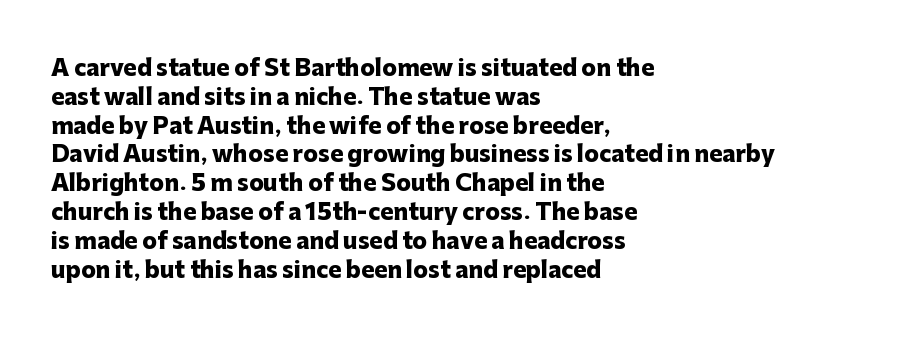
The rows are spaced the way most documents space them. Its strokes are broad and dark, the hallmark of bold type. Posture: upright roman. A bare baseline throughout the passage.
